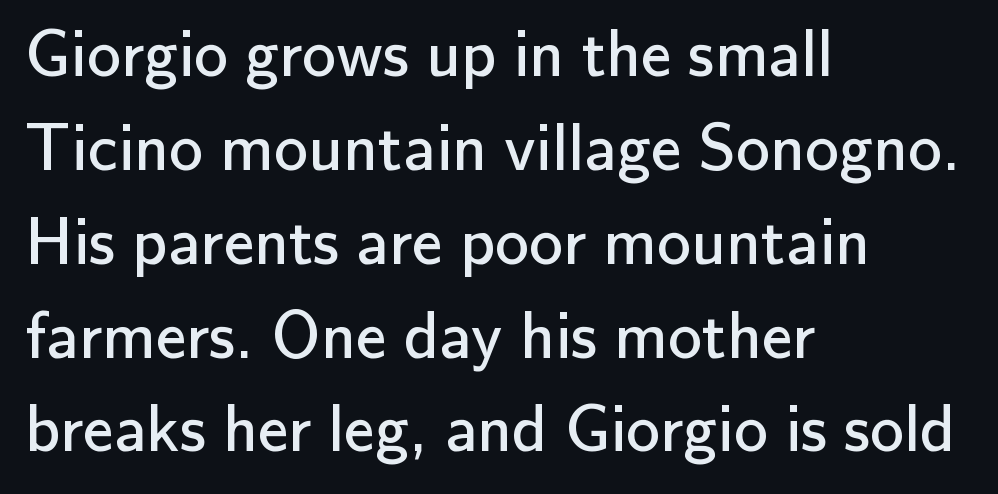
{"serif": "no", "italic": "no", "bold": "no", "weight": "regular", "width": "normal", "stroke_contrast": "low", "x_height": "small", "monospaced": "no", "underline": "no", "align": "left", "line_spacing": "normal", "line_spacing_ratio": 1.38, "letter_spacing": "normal", "letter_spacing_em": 0.0, "glyph_px": 68}
